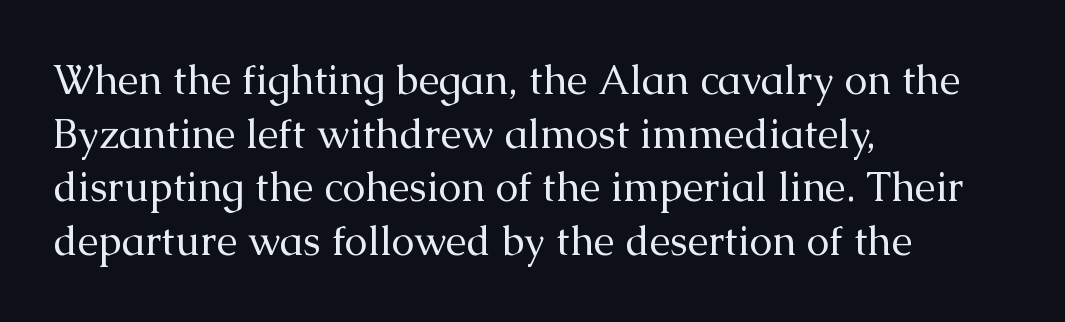
Q: Is the text bold? A: No.
Q: Is the text italic (slanted)? A: No, it is upright.
Q: Is the typeface a serif or a sans-serif typeface? A: Serif.
Q: Is the text underlined? A: No.
Q: How is the paragraph aligned? A: Left-aligned.
Q: Is the spacing between letters normal or unusually wide? A: Normal.
Q: Is the spacing between lines tight, normal or loose? A: Normal.
Q: Width (condensed, normal, or wide)? A: Normal.
Q: Stroke contrast? A: Medium.
Q: x-height? A: Medium.
Q: Monospaced? A: No.
